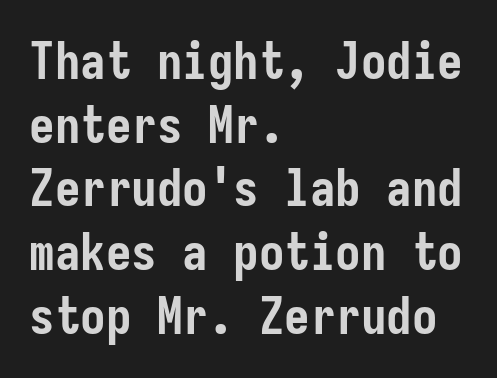
Does the type have serifs? No, each stem ends abruptly. Tracking value appears to be zero — textbook default spacing. This sample is left-justified, so line endings fall wherever the words run out. Weight: bold. The area under the type is left untouched. Vertically, the passage feels balanced, rows spaced as you'd expect.
